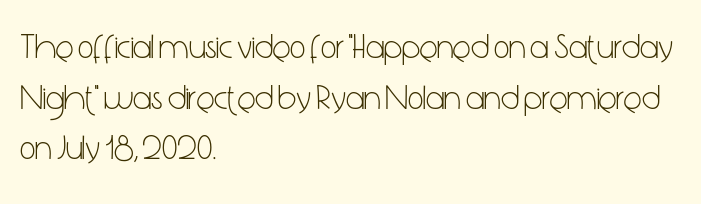
Q: Is the text bold? A: No.
Q: Is the text italic (slanted)? A: No, it is upright.
Q: Is the typeface a serif or a sans-serif typeface? A: Sans-serif.
Q: Is the text underlined? A: No.
Q: How is the paragraph aligned? A: Left-aligned.
Q: Is the spacing between letters normal or unusually wide? A: Normal.
Q: Is the spacing between lines tight, normal or loose? A: Normal.
Q: Width (condensed, normal, or wide)? A: Condensed.
Q: Stroke contrast? A: Low.
Q: x-height? A: Medium.
Q: Monospaced? A: No.
